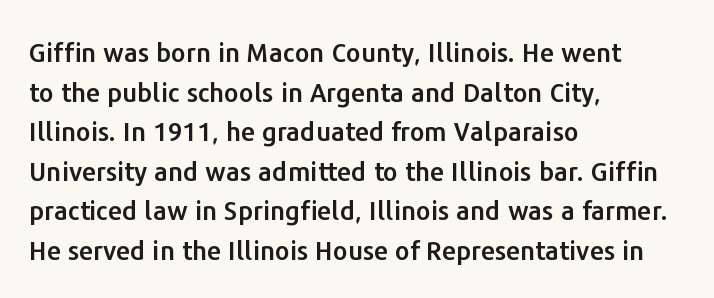
{"italic": "no", "underline": "no", "align": "left", "line_spacing": "normal", "line_spacing_ratio": 1.52, "letter_spacing": "normal", "letter_spacing_em": 0.0, "glyph_px": 26}
